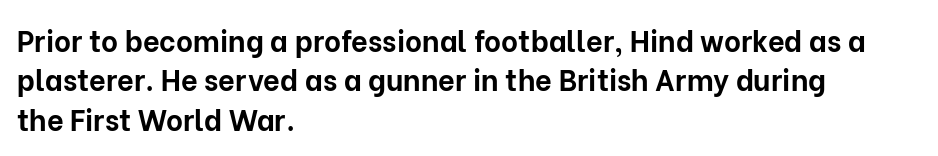
Ordinary non-slanted type is in use. A bare baseline throughout the passage. You could not count columns in this text — the font is proportionally spaced. The letters carry no serifs — their stems end cleanly without finishing strokes. Heavy, bold letterforms. Leading: standard.
